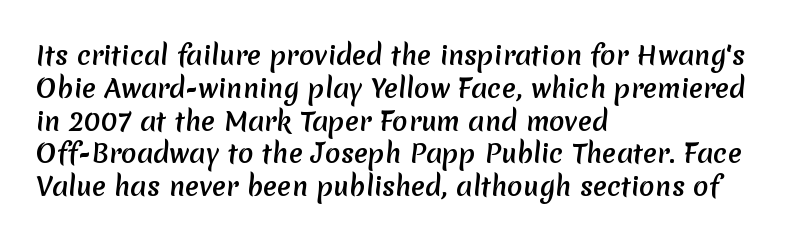
Q: Is the text bold? A: Yes.
Q: Is the text underlined? A: No.
Q: How is the paragraph aligned? A: Left-aligned.
Q: Is the spacing between letters normal or unusually wide? A: Normal.
Q: Is the spacing between lines tight, normal or loose? A: Normal.
